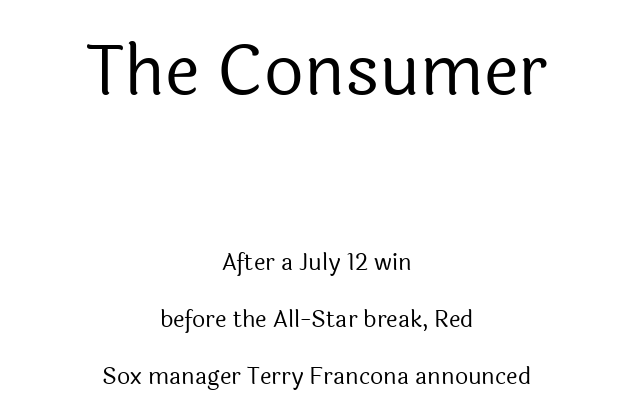
Q: Is the text bold? A: No.
Q: Is the text italic (slanted)? A: No, it is upright.
Q: Is the typeface a serif or a sans-serif typeface? A: Sans-serif.
Q: Is the text underlined? A: No.
Q: How is the paragraph aligned? A: Centered.
Q: Is the spacing between letters normal or unusually wide? A: Normal.
Q: Is the spacing between lines tight, normal or loose? A: Loose.
Q: Which block of text is set in a larger size, the first (top) or the second (bottom)? A: The first (top) one.
Q: Width (condensed, normal, or wide)? A: Normal.
Q: x-height? A: Medium.
Q: Monospaced? A: No.
